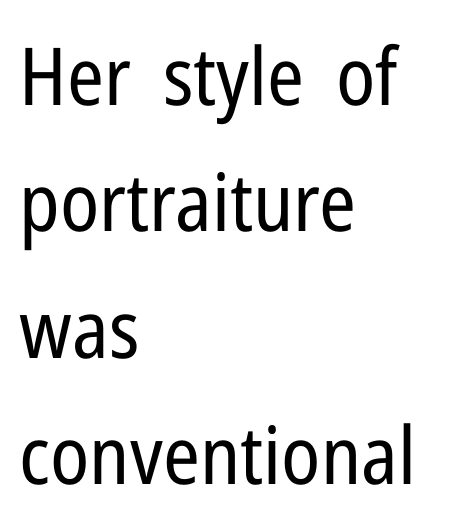
The image shows 80 px regular-weight, condensed sans-serif type, upright; set left-aligned, normal line spacing (1.58x), normal letter spacing, not underlined; low stroke contrast and a medium x-height.
